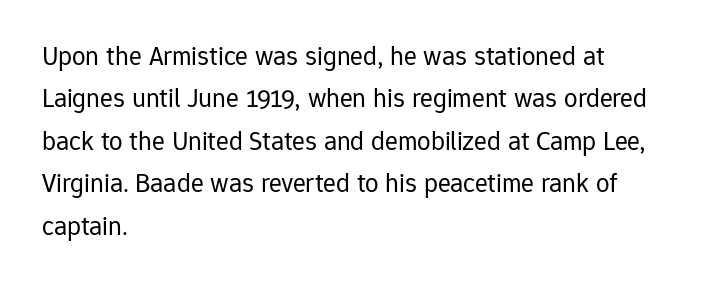
The image shows 27 px text type, upright; set left-aligned, normal line spacing (1.57x), normal letter spacing, not underlined.
